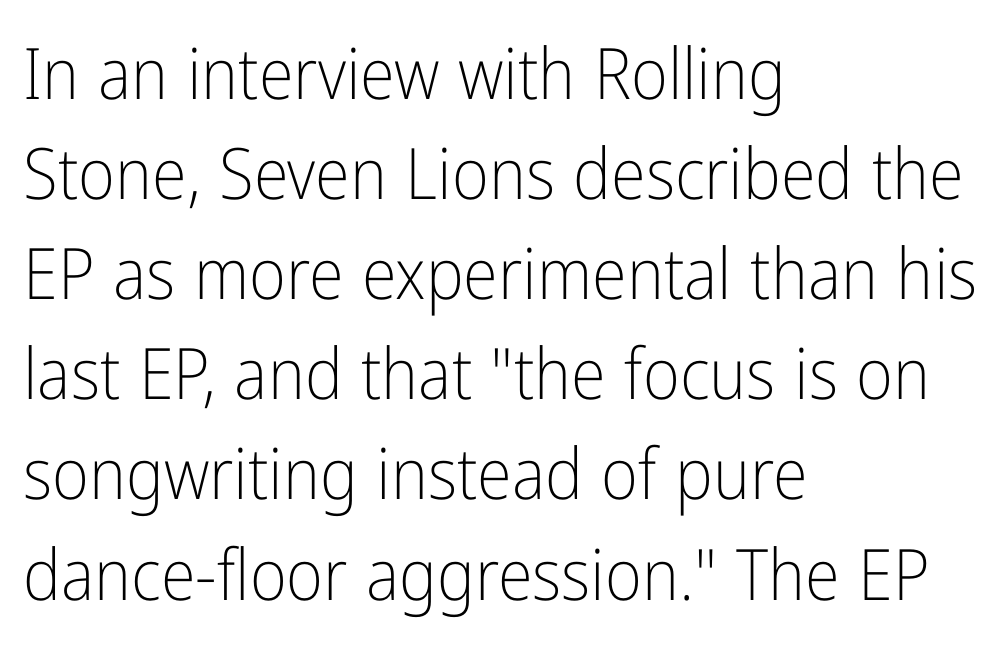
Q: Is the text bold? A: No.
Q: Is the text italic (slanted)? A: No, it is upright.
Q: Is the typeface a serif or a sans-serif typeface? A: Sans-serif.
Q: Is the text underlined? A: No.
Q: How is the paragraph aligned? A: Left-aligned.
Q: Is the spacing between letters normal or unusually wide? A: Normal.
Q: Is the spacing between lines tight, normal or loose? A: Normal.
Q: Width (condensed, normal, or wide)? A: Condensed.
Q: Stroke contrast? A: Low.
Q: x-height? A: Medium.
Q: Monospaced? A: No.
